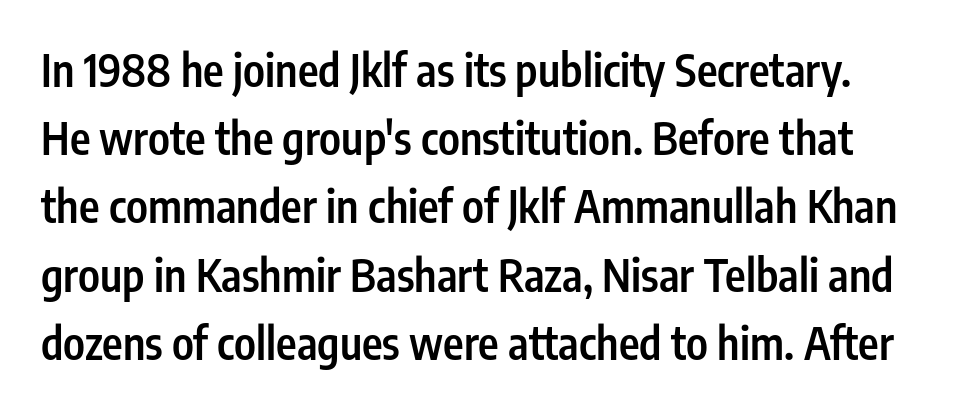
{"serif": "no", "italic": "no", "bold": "semi", "weight": "semibold", "width": "condensed", "stroke_contrast": "low", "x_height": "medium", "monospaced": "no", "underline": "no", "line_spacing": "normal", "line_spacing_ratio": 1.55, "letter_spacing": "normal", "letter_spacing_em": 0.0, "glyph_px": 44}
